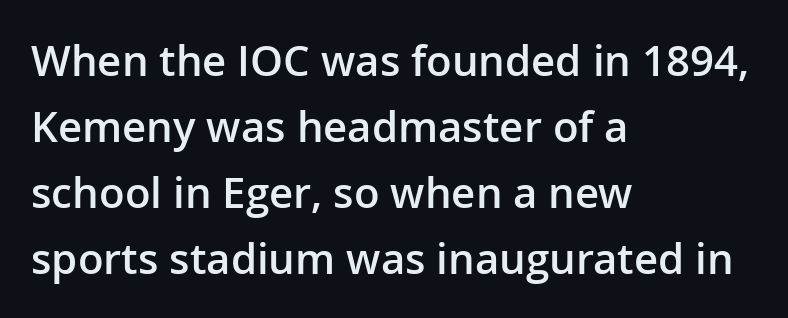
The image shows 42 px semibold sans-serif type, upright; set left-aligned, normal line spacing (1.57x), normal letter spacing, not underlined; low stroke contrast and a medium x-height.
